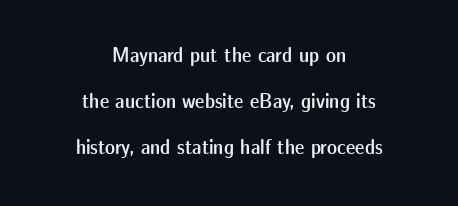
Q: Is the text bold? A: Semi-bold.
Q: Is the text italic (slanted)? A: No, it is upright.
Q: Is the text underlined? A: No.
Q: How is the paragraph aligned? A: Centered.
Q: Is the spacing between letters normal or unusually wide? A: Normal.
Q: Is the spacing between lines tight, normal or loose? A: Loose.
